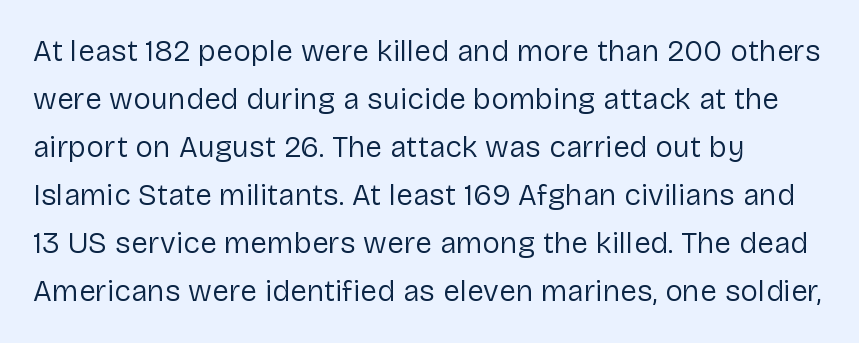
The image shows 30 px regular-weight sans-serif type, upright; set left-aligned, normal line spacing (1.6x), normal letter spacing, not underlined; low stroke contrast and a medium x-height.
